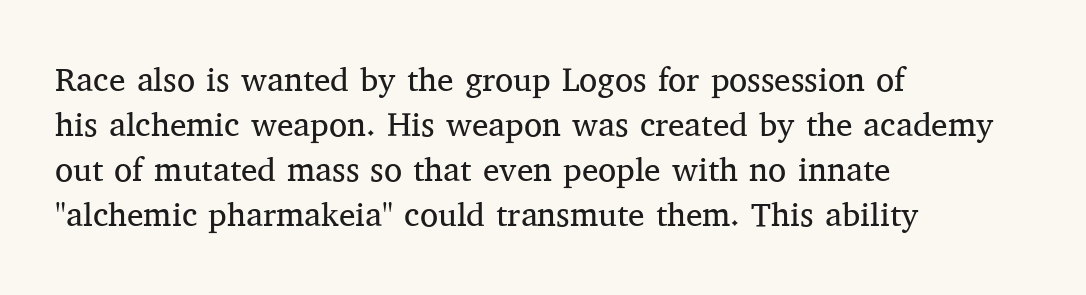
The image shows 33 px regular-weight serif type, upright; set left-aligned, normal line spacing (1.36x), normal letter spacing, not underlined; medium stroke contrast and a medium x-height.
